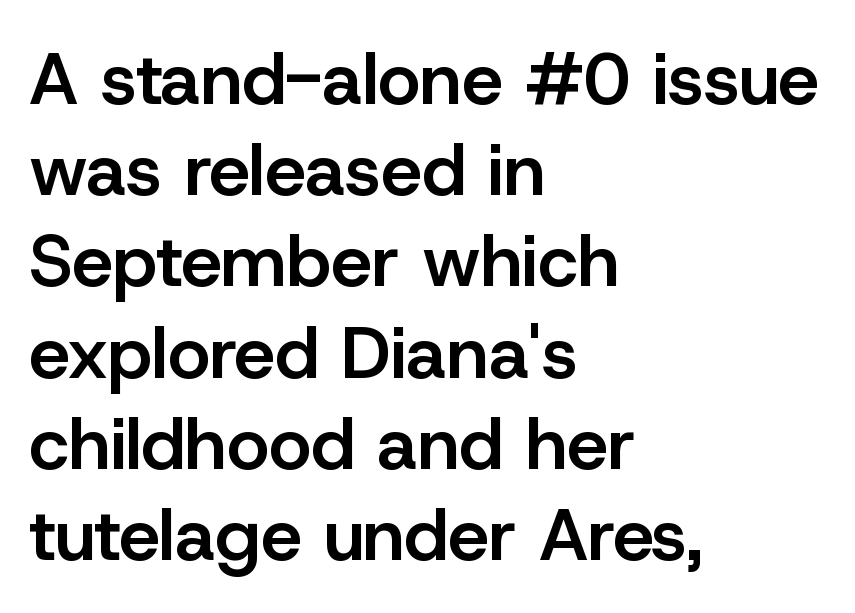
The image shows 73 px semibold sans-serif type, upright; set left-aligned, normal line spacing (1.25x), normal letter spacing, not underlined; low stroke contrast and a medium x-height.
